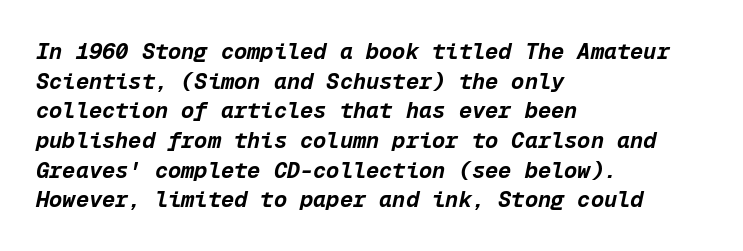
The image shows 22 px bold type, italic (leaning right); set left-aligned, normal line spacing (1.35x), normal letter spacing, not underlined.
